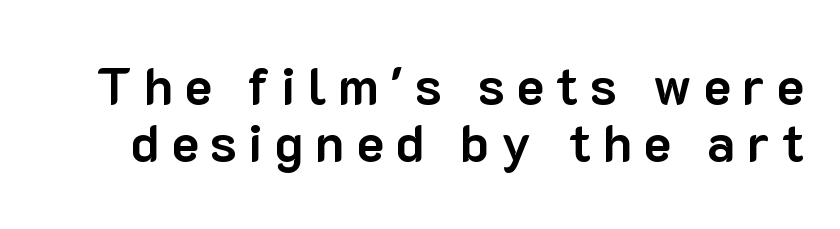
{"serif": "no", "italic": "no", "bold": "yes", "weight": "bold", "width": "normal", "stroke_contrast": "low", "x_height": "medium", "monospaced": "no", "underline": "no", "line_spacing": "tight", "line_spacing_ratio": 1.1, "letter_spacing": "wide", "letter_spacing_em": 0.22, "glyph_px": 52}
